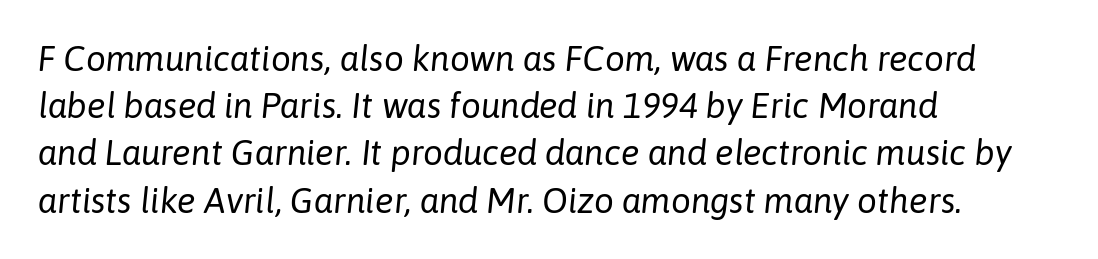
{"italic": "yes", "lean": "right", "slant_degrees": 6, "bold": "no", "weight": "regular", "width": "normal", "stroke_contrast": "low", "x_height": "medium", "monospaced": "no", "underline": "no", "align": "left", "line_spacing": "normal", "line_spacing_ratio": 1.35, "letter_spacing": "normal", "letter_spacing_em": 0.0, "glyph_px": 35}
